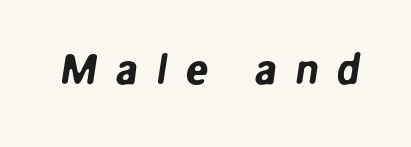
The image shows 42 px sans-serif type; set unusually wide letter spacing (+0.43 em), not underlined; low stroke contrast and a medium x-height.
